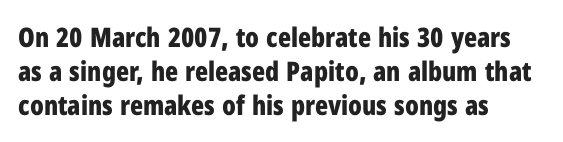
Does the weight exceed regular? Yes, all the way to bold. Short note: letters normally spaced. The space beneath each line is pristine and unruled. The typesetter chose a ragged-right arrangement here. Posture: vertical. The passage shown stacks its lines at a standard gap.
